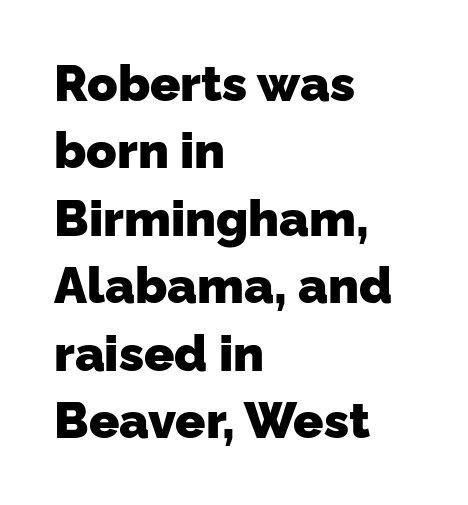
{"serif": "no", "bold": "yes", "weight": "heavy", "width": "normal", "stroke_contrast": "low", "x_height": "medium", "monospaced": "no", "underline": "no", "align": "left", "line_spacing": "normal", "line_spacing_ratio": 1.35, "letter_spacing": "normal", "letter_spacing_em": 0.0, "glyph_px": 50}
